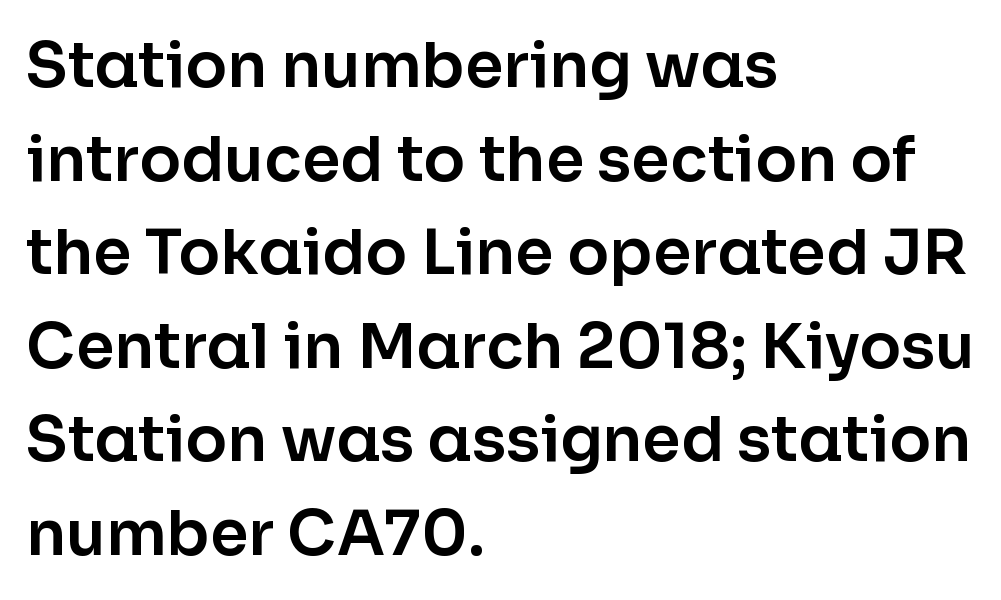
Letterform terminals end flat and unadorned throughout the passage. No italicization has been applied; the sample stays upright. Vertical spacing — default. Horizontal alignment here is leftward, the default for most running prose. Just letters on the line, the space beneath them empty. The face used here is proportionally spaced, like ordinary book or web type.
